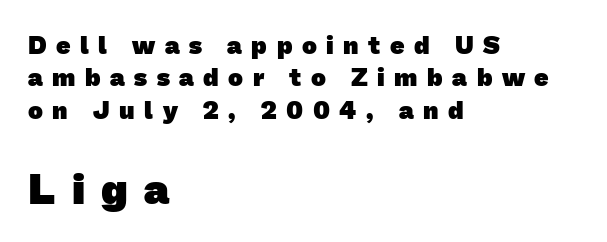
{"serif": "no", "bold": "yes", "weight": "heavy", "width": "normal", "stroke_contrast": "low", "x_height": "medium", "monospaced": "no", "underline": "no", "align": "left", "line_spacing": "normal", "line_spacing_ratio": 1.3, "letter_spacing": "wide", "letter_spacing_em": 0.38, "larger_block": "second", "size_ratio": 1.72, "glyph_px": 43}
